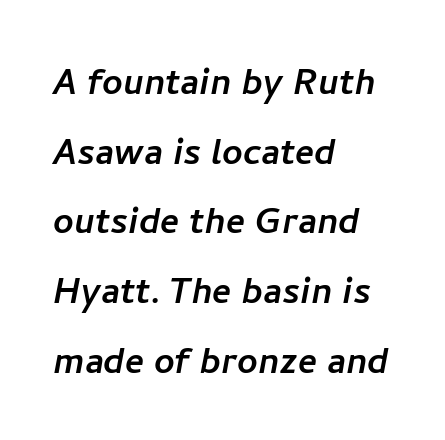
Q: Is the typeface a serif or a sans-serif typeface? A: Sans-serif.
Q: Is the text underlined? A: No.
Q: How is the paragraph aligned? A: Left-aligned.
Q: Is the spacing between letters normal or unusually wide? A: Normal.
Q: Is the spacing between lines tight, normal or loose? A: Normal.
Q: Width (condensed, normal, or wide)? A: Normal.
Q: Stroke contrast? A: Low.
Q: x-height? A: Medium.
Q: Monospaced? A: No.
